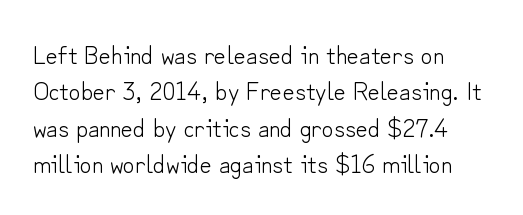
Short and long lines alike share a common starting point at left. The typeface has the unassuming heft of standard copy or less. Is the letter spacing exaggerated? No — it looks like the ordinary default. Has an underline been added? It has not. Posture: vertical.
